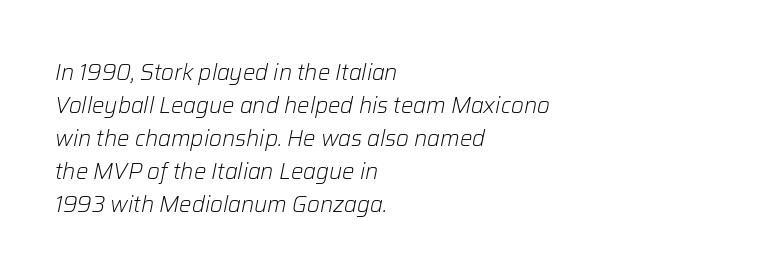
The image shows 22 px text type, italic (leaning right); set left-aligned, normal line spacing (1.5x), normal letter spacing, not underlined.
